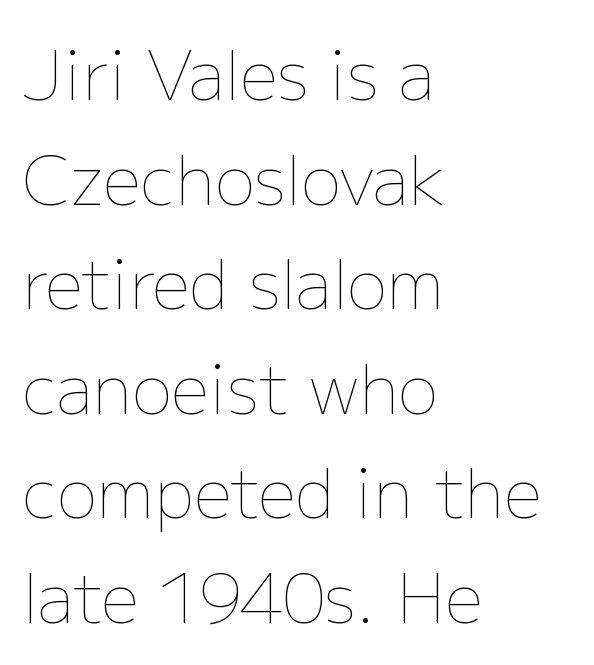
{"italic": "no", "bold": "no", "weight": "thin", "width": "normal", "stroke_contrast": "low", "x_height": "medium", "monospaced": "no", "underline": "no", "align": "left", "line_spacing": "normal", "line_spacing_ratio": 1.56, "letter_spacing": "normal", "letter_spacing_em": 0.0, "glyph_px": 67}
